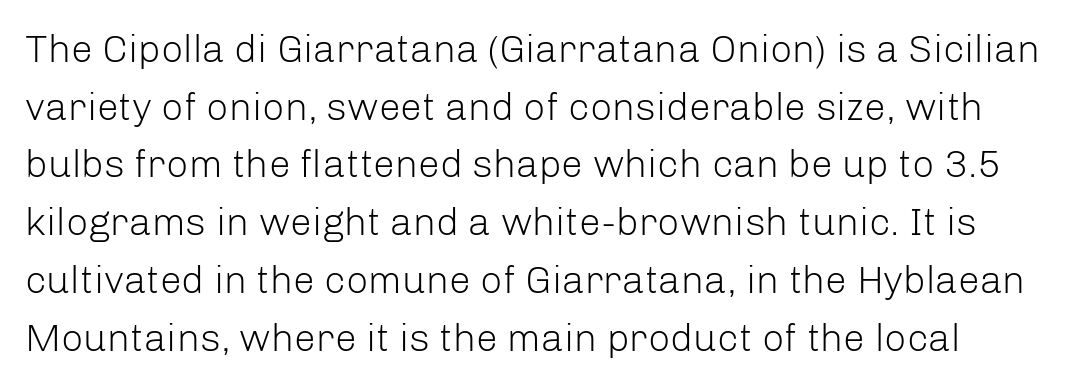
The image shows 39 px light sans-serif type, upright; set normal line spacing (1.48x), normal letter spacing, not underlined; low stroke contrast and a medium x-height.
